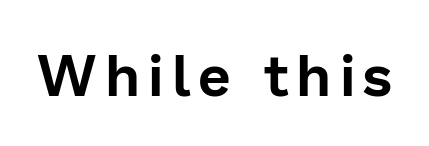
The image shows 58 px sans-serif type, upright; set not underlined; low stroke contrast and a medium x-height.
